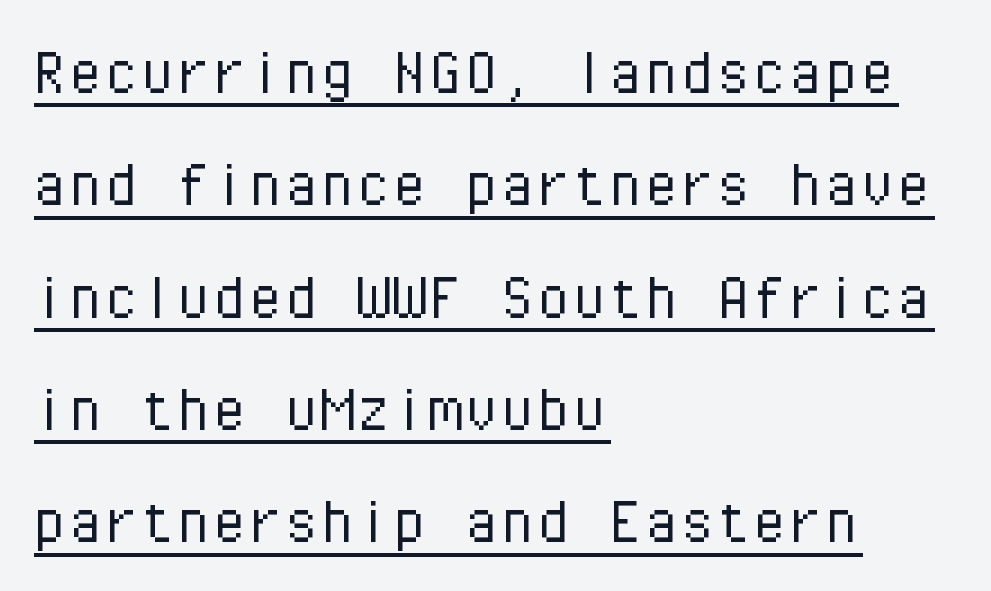
{"serif": "no", "italic": "no", "bold": "no", "weight": "light", "width": "normal", "stroke_contrast": "low", "x_height": "medium", "monospaced": "yes", "underline": "yes", "align": "left", "line_spacing": "normal", "line_spacing_ratio": 1.56, "letter_spacing": "normal", "letter_spacing_em": 0.0, "glyph_px": 72}
